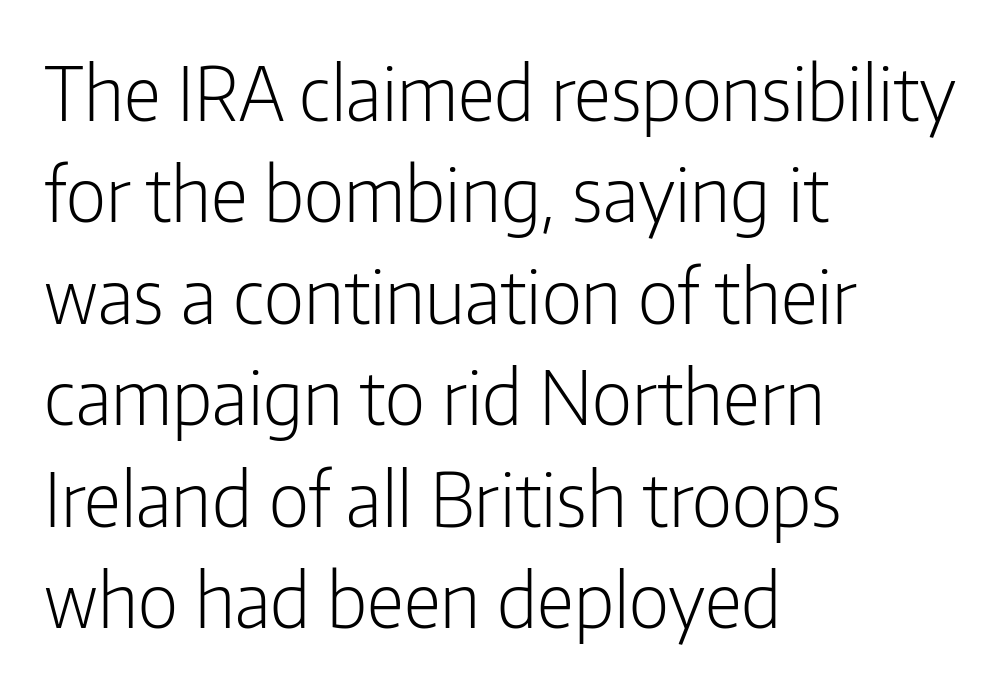
The image shows 74 px light, condensed sans-serif type, upright; set left-aligned, normal line spacing (1.37x), normal letter spacing, not underlined; low stroke contrast and a medium x-height.
